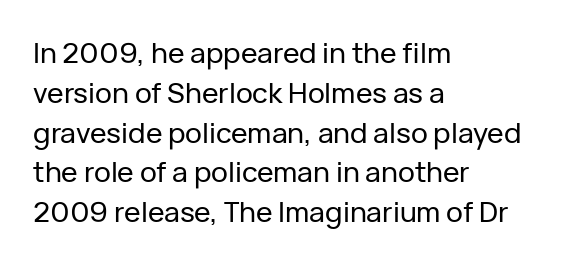
The image shows 28 px sans-serif type, upright; set left-aligned, normal line spacing (1.42x), normal letter spacing, not underlined; low stroke contrast and a medium x-height.
